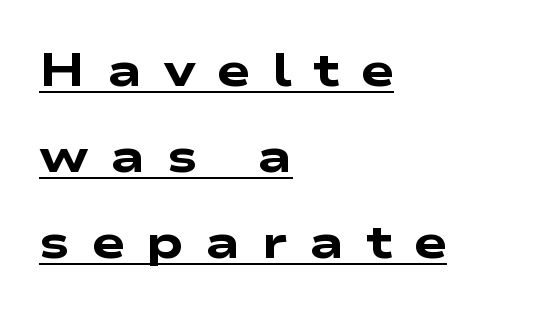
Q: Is the text bold? A: Yes.
Q: Is the typeface a serif or a sans-serif typeface? A: Sans-serif.
Q: Is the text underlined? A: Yes.
Q: How is the paragraph aligned? A: Left-aligned.
Q: Is the spacing between letters normal or unusually wide? A: Unusually wide.
Q: Width (condensed, normal, or wide)? A: Wide.
Q: Stroke contrast? A: Low.
Q: x-height? A: Medium.
Q: Monospaced? A: No.
